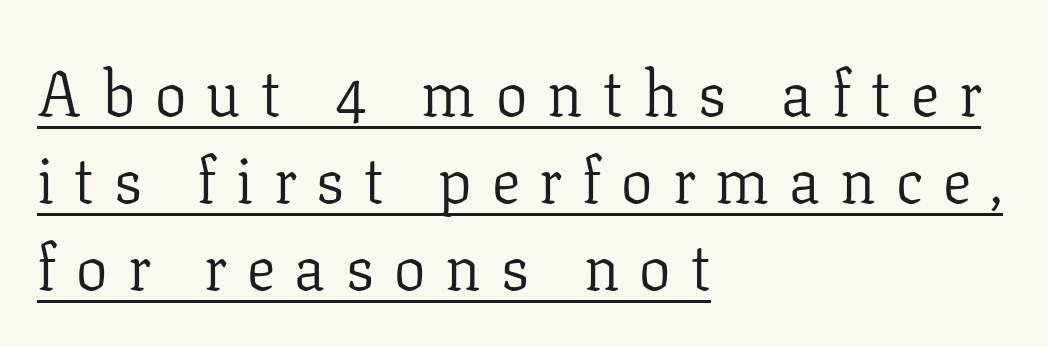
Q: Is the text bold? A: No.
Q: Is the text italic (slanted)? A: No, it is upright.
Q: Is the typeface a serif or a sans-serif typeface? A: Serif.
Q: Is the text underlined? A: Yes.
Q: How is the paragraph aligned? A: Left-aligned.
Q: Is the spacing between letters normal or unusually wide? A: Unusually wide.
Q: Is the spacing between lines tight, normal or loose? A: Normal.
Q: Width (condensed, normal, or wide)? A: Normal.
Q: Stroke contrast? A: Low.
Q: x-height? A: Medium.
Q: Monospaced? A: No.
